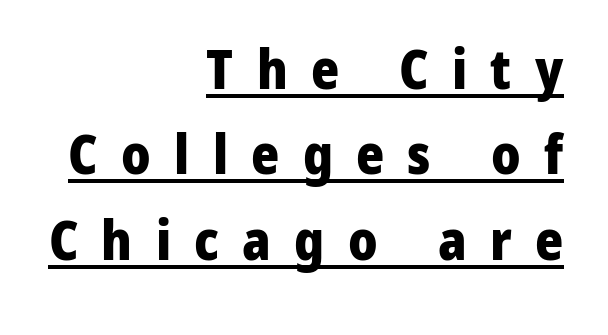
{"serif": "no", "italic": "no", "bold": "yes", "weight": "heavy", "width": "normal", "stroke_contrast": "low", "x_height": "medium", "monospaced": "no", "underline": "yes", "align": "right", "line_spacing": "normal", "line_spacing_ratio": 1.58, "letter_spacing": "wide", "letter_spacing_em": 0.43, "glyph_px": 54}
